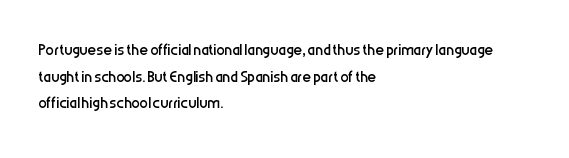
{"italic": "no", "bold": "no", "underline": "no", "align": "left", "line_spacing": "normal", "line_spacing_ratio": 1.27, "letter_spacing": "normal", "letter_spacing_em": 0.0, "glyph_px": 21}
